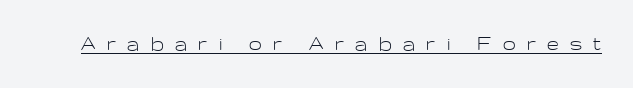
Looks like someone drew a line under every word here. The strokes carry an ordinary text weight at most. Between one letter and the next there's a generous, obvious gap. You can tell it's not italic because the verticals are truly vertical.
